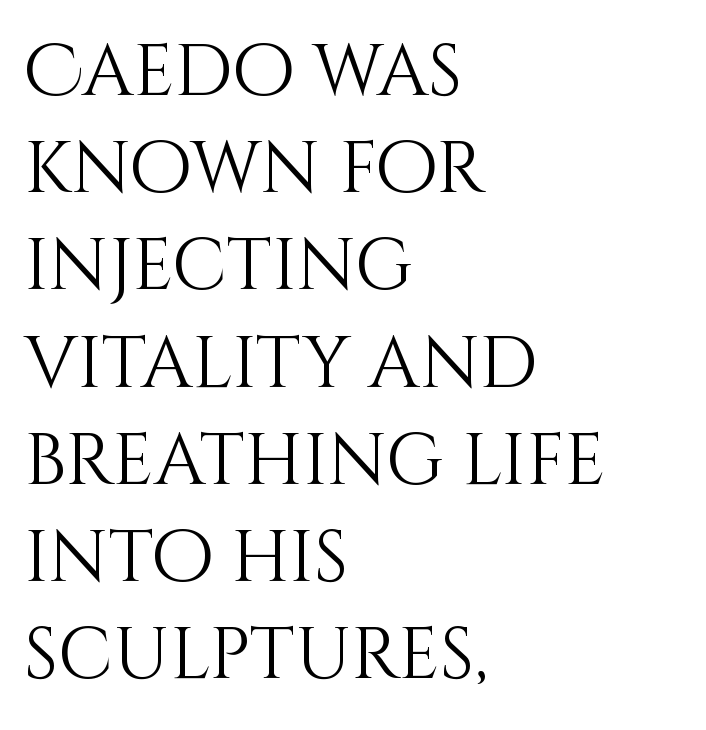
Q: Is the text bold? A: No.
Q: Is the text italic (slanted)? A: No, it is upright.
Q: Is the text underlined? A: No.
Q: How is the paragraph aligned? A: Left-aligned.
Q: Is the spacing between letters normal or unusually wide? A: Normal.
Q: Is the spacing between lines tight, normal or loose? A: Normal.
Q: Width (condensed, normal, or wide)? A: Normal.
Q: Stroke contrast? A: Medium.
Q: x-height? A: Large.
Q: Monospaced? A: No.
